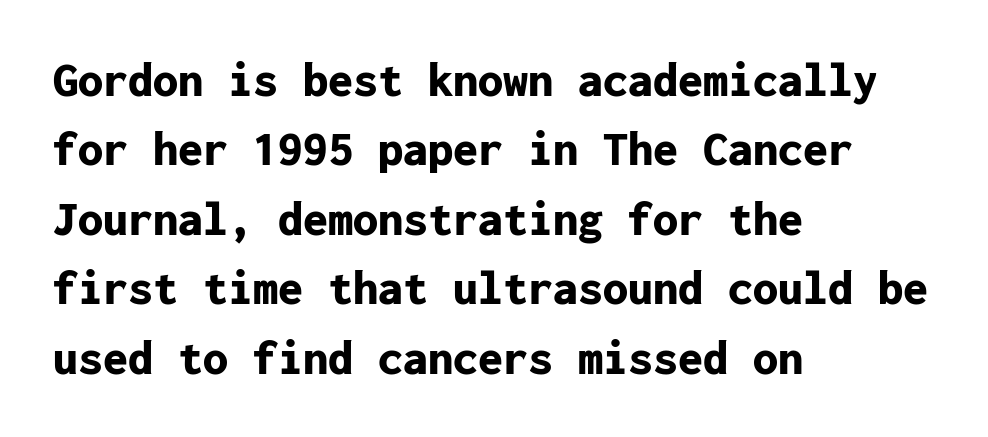
{"serif": "no", "italic": "no", "bold": "yes", "weight": "bold", "width": "normal", "stroke_contrast": "low", "x_height": "medium", "monospaced": "yes", "underline": "no", "align": "left", "line_spacing": "normal", "line_spacing_ratio": 1.39, "letter_spacing": "normal", "letter_spacing_em": 0.0, "glyph_px": 50}
